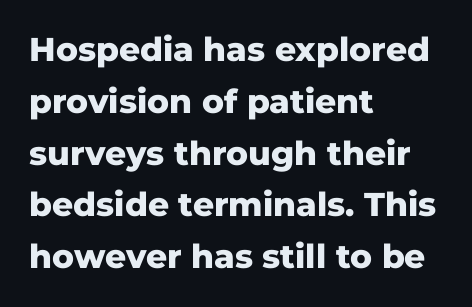
The image shows 33 px heavy sans-serif type, upright; set left-aligned, normal line spacing (1.57x), normal letter spacing, not underlined; low stroke contrast and a medium x-height.
